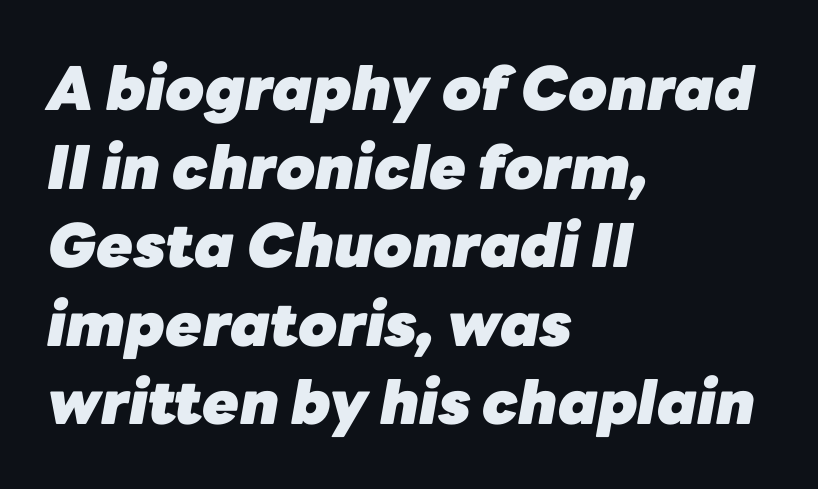
The image shows 60 px heavy type, italic (leaning right); set left-aligned, normal line spacing (1.31x), normal letter spacing, not underlined; low stroke contrast and a medium x-height.
